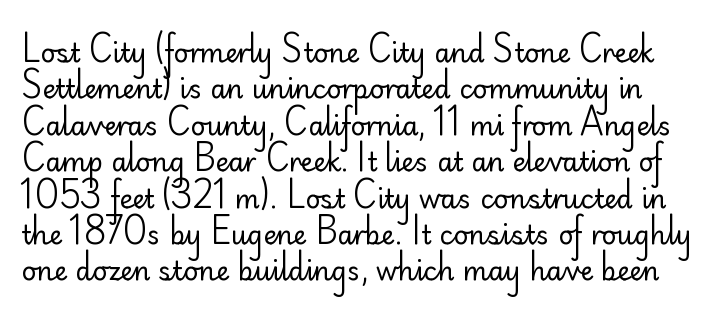
Look at the tracking — it's just the regular setting, nothing added. A quiet, ordinary-to-light weight characterises the typeface. The area under the type is left untouched. This sample keeps an unexceptional amount of space between lines.
